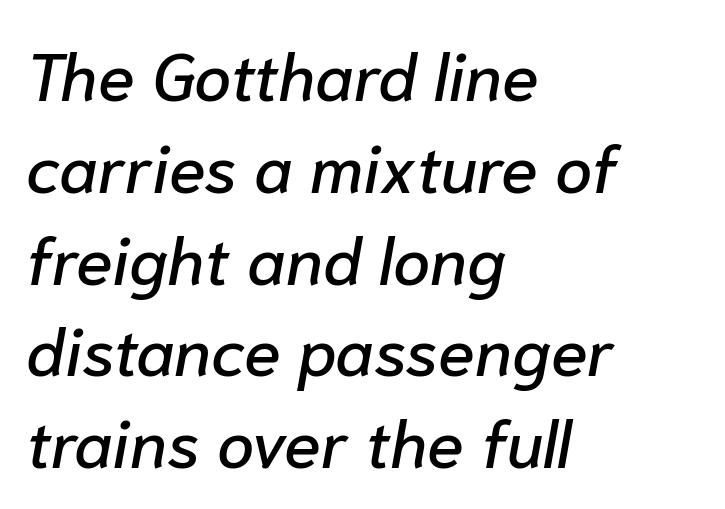
Q: Is the text italic (slanted)? A: Yes, it leans right by about 10 degrees.
Q: Is the text underlined? A: No.
Q: How is the paragraph aligned? A: Left-aligned.
Q: Is the spacing between letters normal or unusually wide? A: Normal.
Q: Is the spacing between lines tight, normal or loose? A: Normal.
Q: Width (condensed, normal, or wide)? A: Normal.
Q: Stroke contrast? A: Low.
Q: x-height? A: Medium.
Q: Monospaced? A: No.
